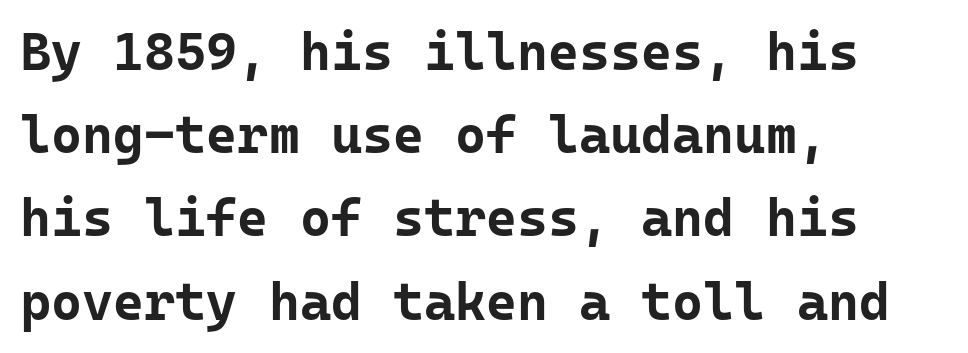
You'd pick this weight for a headline — it's a proper bold. Think of a typewriter: that constant character pitch is what you see here. One glance says typical: line gaps are just what's usual. Underlining? Definitely not there. Horizontally, the lines are justified to the leading edge only. Honestly, the letter spacing is just normal — you wouldn't notice it.
